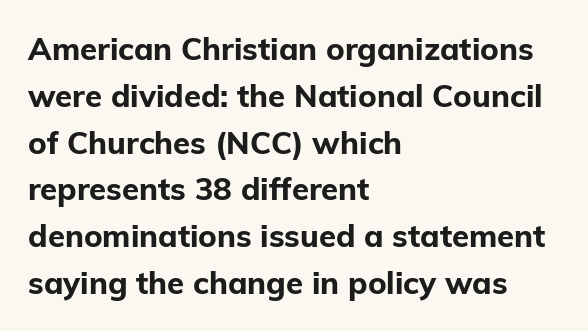
The characters look thick and weighty, a clear bold. Quick note: underline off. The text block is weighted toward the left margin, trailing off unevenly rightward. You can tell it's not italic because the verticals are truly vertical.
